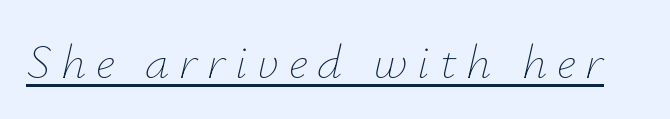
The image shows 49 px thin type, italic (leaning right); set unusually wide letter spacing (+0.2 em), underlined; low stroke contrast and a small x-height.
